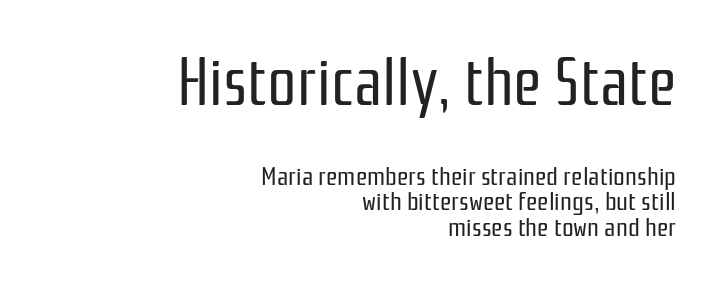
{"serif": "no", "italic": "no", "bold": "no", "weight": "regular", "width": "condensed", "stroke_contrast": "low", "x_height": "medium", "monospaced": "no", "underline": "no", "align": "right", "line_spacing": "tight", "line_spacing_ratio": 0.98, "letter_spacing": "normal", "letter_spacing_em": 0.0, "larger_block": "first", "size_ratio": 2.5, "glyph_px": 65}
